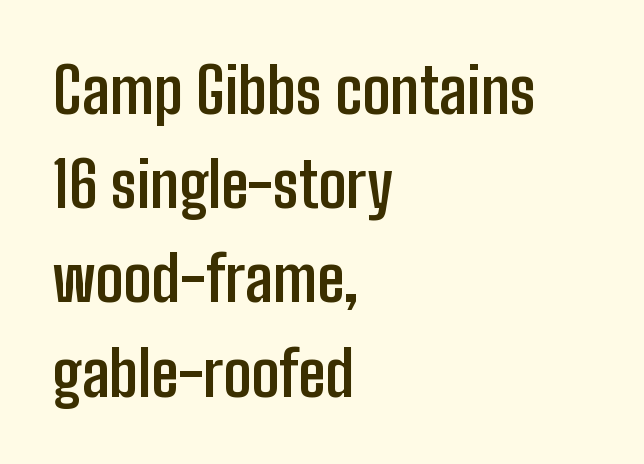
The specimen omits any rule beneath the text block's lines. Looks like regular typesetting: each glyph gets only the width it needs. Reading down the block, your eye returns to a fixed left position each line. The letters are bold, with thick, heavy strokes. A typesetter would label this face a sans. Rows of type keep a routine distance in the vertical direction.
